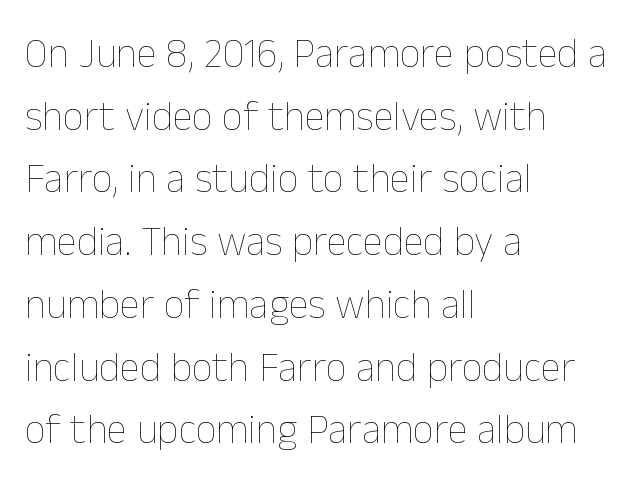
{"italic": "no", "bold": "no", "weight": "thin", "width": "normal", "stroke_contrast": "low", "x_height": "medium", "monospaced": "no", "underline": "no", "align": "left", "line_spacing": "normal", "line_spacing_ratio": 1.53, "letter_spacing": "normal", "letter_spacing_em": 0.0, "glyph_px": 41}
